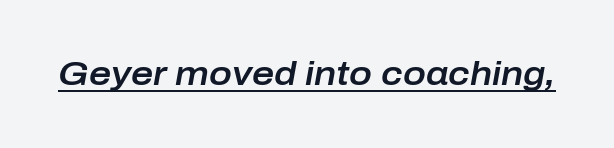
Caption: standard tracking, unaltered. Descenders here cross a horizontal rule under the line. Spacing verdict: proportional, widths tailored to each character. The font's italic variant was chosen for this text.
